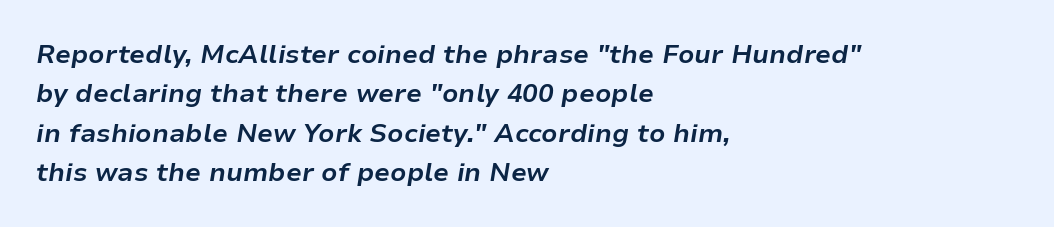
{"italic": "yes", "lean": "right", "slant_degrees": 9, "bold": "yes", "underline": "no", "align": "left", "line_spacing": "normal", "line_spacing_ratio": 1.51, "letter_spacing": "normal", "letter_spacing_em": 0.0, "glyph_px": 26}
